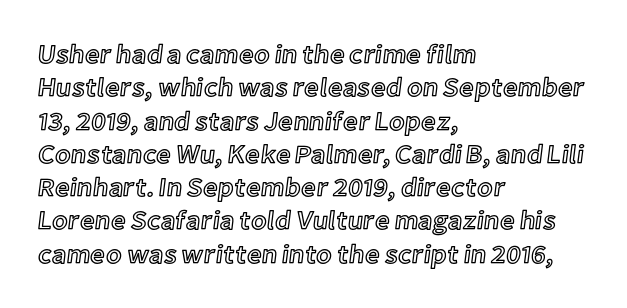
Q: Is the text italic (slanted)? A: Yes.
Q: Is the text underlined? A: No.
Q: How is the paragraph aligned? A: Left-aligned.
Q: Is the spacing between letters normal or unusually wide? A: Normal.
Q: Is the spacing between lines tight, normal or loose? A: Normal.
